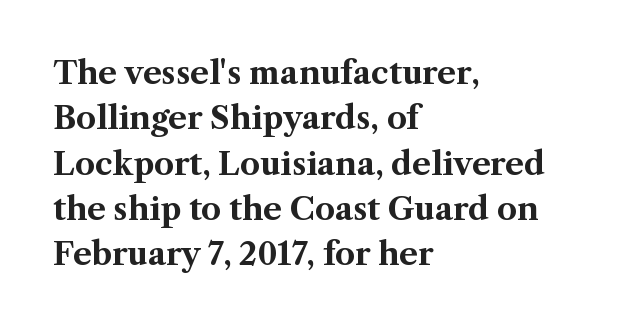
The image shows 31 px bold serif type, upright; set left-aligned, normal line spacing (1.46x), normal letter spacing, not underlined; medium stroke contrast and a medium x-height.
